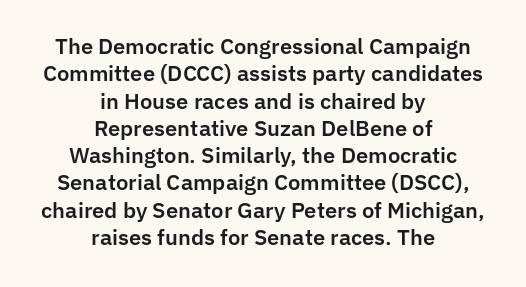
This rendering leaves character spacing at its baseline value. The passage shown is not underscored anywhere. Short and long lines alike share a common midpoint. The letters stand straight up with perfectly vertical stems. The space between consecutive lines is moderate.
